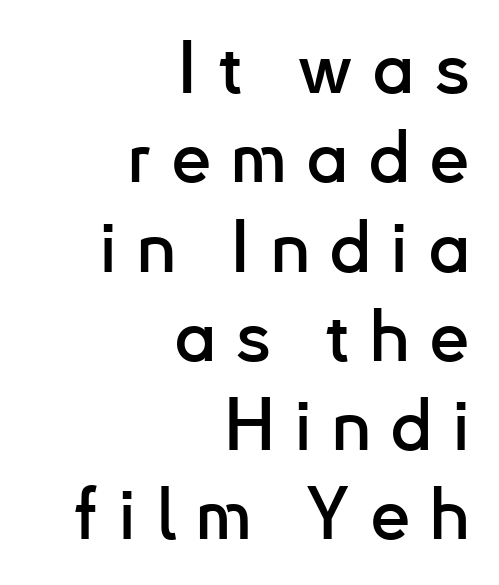
{"serif": "no", "italic": "no", "width": "normal", "stroke_contrast": "low", "x_height": "small", "monospaced": "no", "underline": "no", "align": "right", "line_spacing_ratio": 1.24, "letter_spacing": "wide", "letter_spacing_em": 0.27, "glyph_px": 72}
